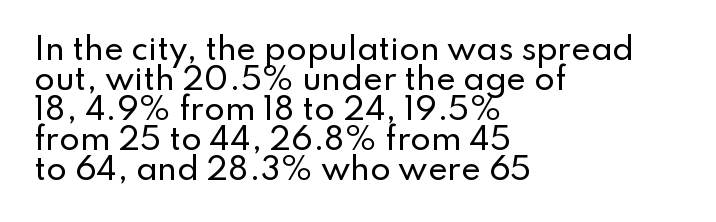
{"serif": "no", "italic": "no", "width": "normal", "stroke_contrast": "low", "x_height": "small", "monospaced": "no", "underline": "no", "align": "left", "line_spacing": "tight", "line_spacing_ratio": 1.0, "letter_spacing": "normal", "letter_spacing_em": 0.0, "glyph_px": 30}
